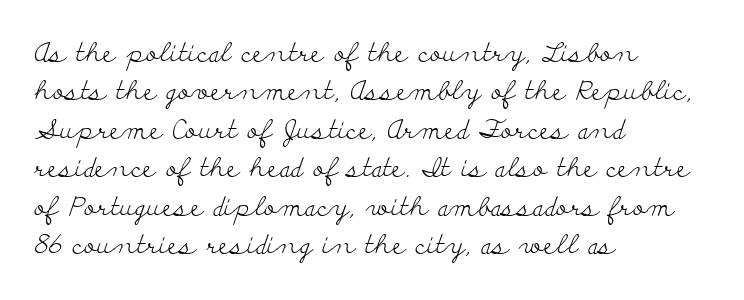
The image shows 26 px text type; set left-aligned, normal line spacing (1.48x), normal letter spacing, not underlined.
